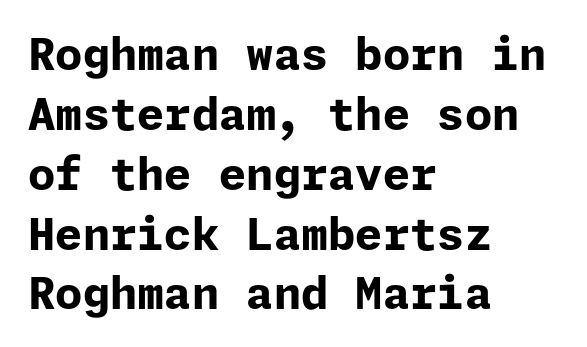
Visually the block forms a straight wall on the left and a jagged coastline on the right. What's the leading like? Ordinary, nothing unusual. Inter-character spacing is left at the font's built-in metrics. A sans-serif font was chosen for this passage. Lines of text with bare space underneath.
